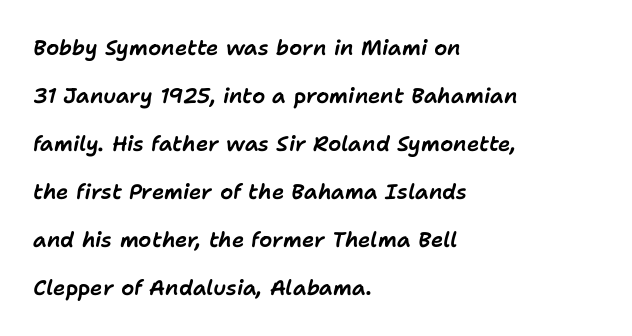
The image shows 21 px text type, italic (leaning right); set left-aligned, loose line spacing (2.29x), normal letter spacing, not underlined.
